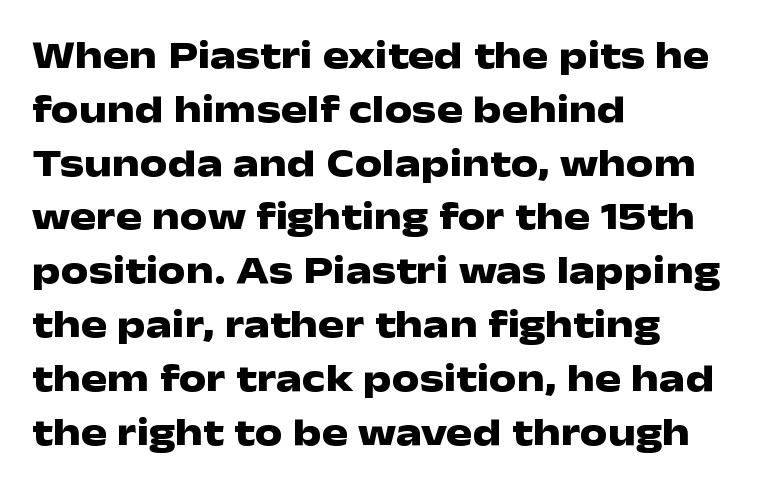
The characters display no serif detailing; their extremities are plain. Nobody drew a line under any word here. Students, note that the glyphs here touch the page at normal intervals. Do the characters align in a grid? No, the font is proportional.
